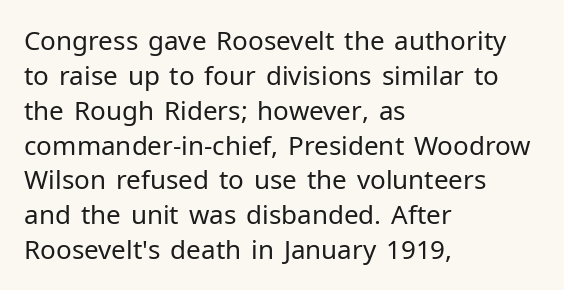
The image shows 26 px text type, upright; set left-aligned, normal line spacing (1.34x), normal letter spacing, not underlined.
